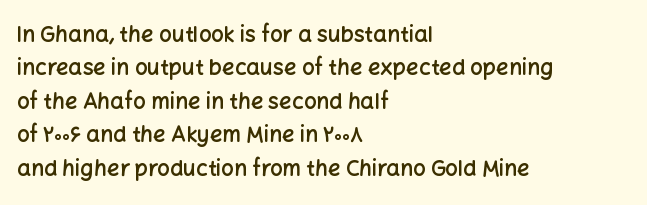
{"italic": "no", "bold": "semi", "underline": "no", "align": "left", "line_spacing": "normal", "line_spacing_ratio": 1.52, "letter_spacing": "normal", "letter_spacing_em": 0.0, "glyph_px": 22}
